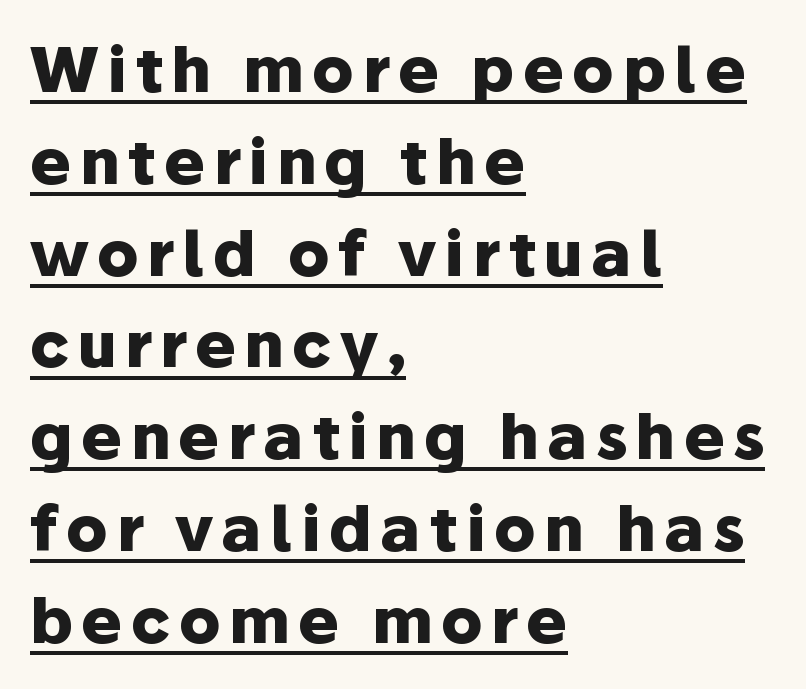
Q: Is the text bold? A: Yes.
Q: Is the text italic (slanted)? A: No, it is upright.
Q: Is the typeface a serif or a sans-serif typeface? A: Sans-serif.
Q: Is the text underlined? A: Yes.
Q: How is the paragraph aligned? A: Left-aligned.
Q: Is the spacing between lines tight, normal or loose? A: Normal.
Q: Width (condensed, normal, or wide)? A: Normal.
Q: Stroke contrast? A: Low.
Q: x-height? A: Medium.
Q: Monospaced? A: No.
